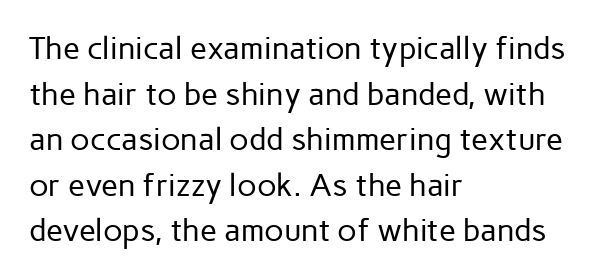
{"serif": "no", "italic": "no", "bold": "no", "weight": "regular", "width": "normal", "stroke_contrast": "low", "x_height": "medium", "monospaced": "no", "underline": "no", "align": "left", "line_spacing": "normal", "line_spacing_ratio": 1.47, "letter_spacing": "normal", "letter_spacing_em": 0.0, "glyph_px": 31}
